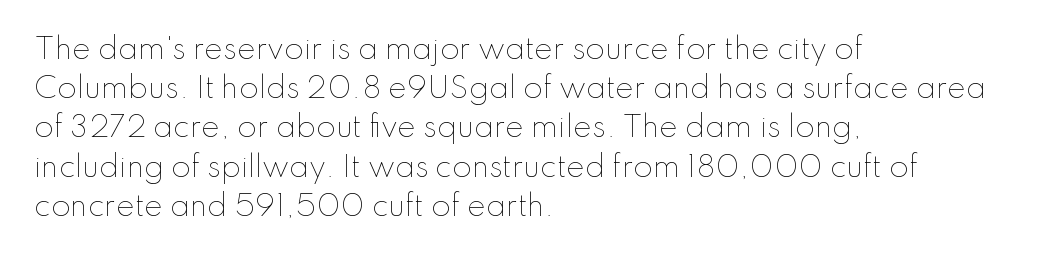
Q: Is the text bold? A: No.
Q: Is the text italic (slanted)? A: No, it is upright.
Q: Is the text underlined? A: No.
Q: How is the paragraph aligned? A: Left-aligned.
Q: Is the spacing between letters normal or unusually wide? A: Normal.
Q: Is the spacing between lines tight, normal or loose? A: Normal.
Q: Width (condensed, normal, or wide)? A: Normal.
Q: Stroke contrast? A: Low.
Q: x-height? A: Small.
Q: Monospaced? A: No.
